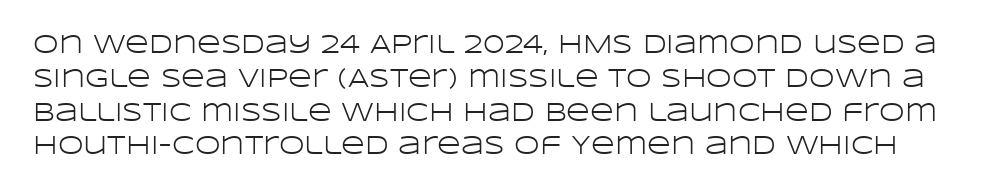
The image shows 26 px text type, upright; set normal line spacing (1.3x), normal letter spacing, not underlined.
